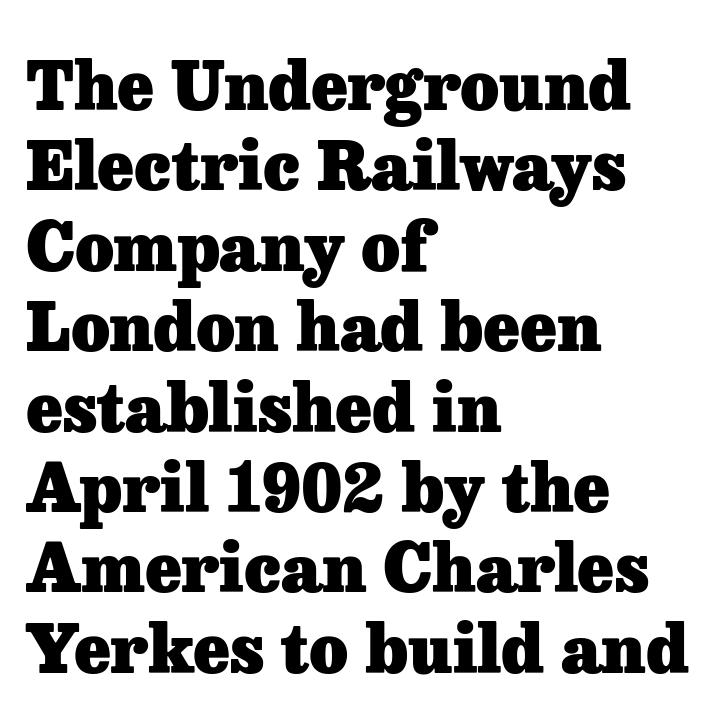
{"serif": "yes", "italic": "no", "bold": "yes", "weight": "heavy", "width": "normal", "stroke_contrast": "low", "x_height": "medium", "monospaced": "no", "underline": "no", "align": "left", "line_spacing_ratio": 1.2, "letter_spacing": "normal", "letter_spacing_em": 0.0, "glyph_px": 67}
